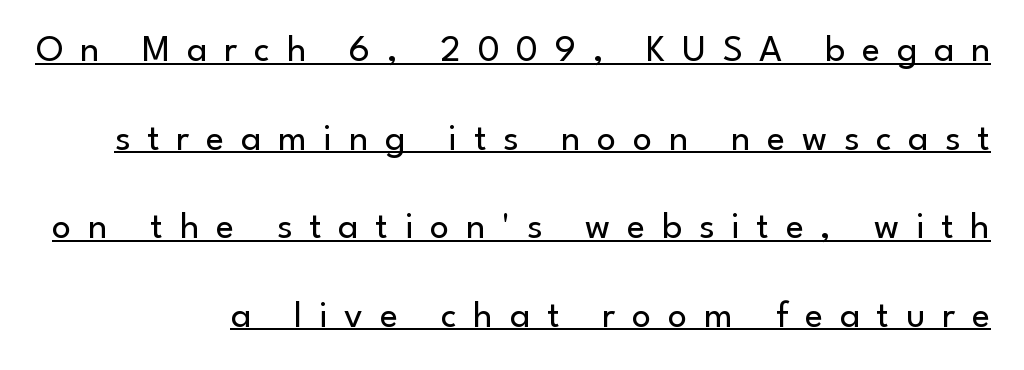
Q: Is the text bold? A: No.
Q: Is the text italic (slanted)? A: No, it is upright.
Q: Is the typeface a serif or a sans-serif typeface? A: Sans-serif.
Q: Is the text underlined? A: Yes.
Q: How is the paragraph aligned? A: Right-aligned.
Q: Is the spacing between letters normal or unusually wide? A: Unusually wide.
Q: Is the spacing between lines tight, normal or loose? A: Loose.
Q: Width (condensed, normal, or wide)? A: Normal.
Q: Stroke contrast? A: Low.
Q: x-height? A: Small.
Q: Monospaced? A: No.
